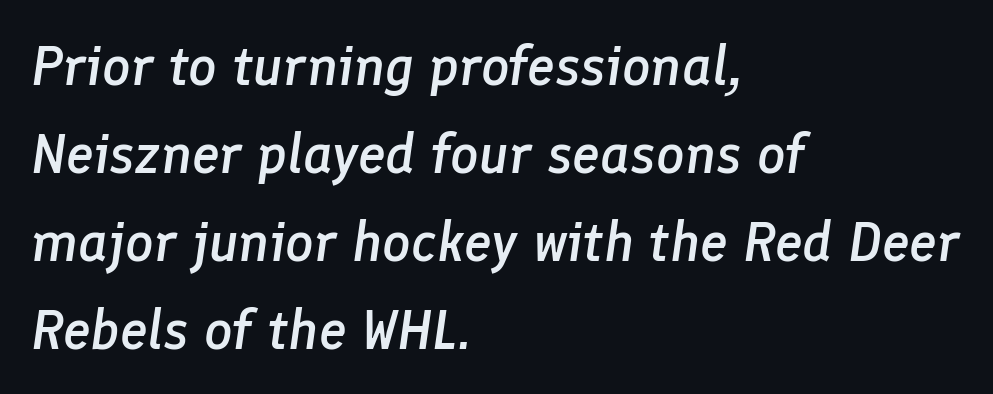
Q: Is the text bold? A: Semi-bold.
Q: Is the text italic (slanted)? A: Yes, it leans right by about 8 degrees.
Q: Is the text underlined? A: No.
Q: How is the paragraph aligned? A: Left-aligned.
Q: Is the spacing between letters normal or unusually wide? A: Normal.
Q: Is the spacing between lines tight, normal or loose? A: Normal.
Q: Width (condensed, normal, or wide)? A: Normal.
Q: Stroke contrast? A: Low.
Q: x-height? A: Medium.
Q: Monospaced? A: No.
